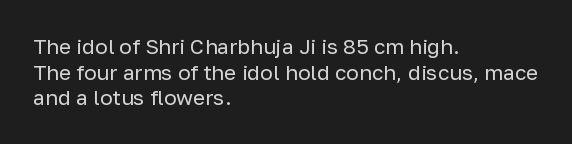
{"italic": "no", "bold": "no", "underline": "no", "align": "left", "line_spacing_ratio": 1.22, "letter_spacing": "normal", "letter_spacing_em": 0.0, "glyph_px": 21}
